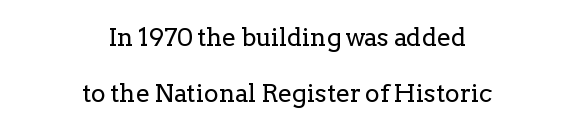
Q: Is the text bold? A: No.
Q: Is the text italic (slanted)? A: No, it is upright.
Q: Is the text underlined? A: No.
Q: How is the paragraph aligned? A: Centered.
Q: Is the spacing between letters normal or unusually wide? A: Normal.
Q: Is the spacing between lines tight, normal or loose? A: Loose.
